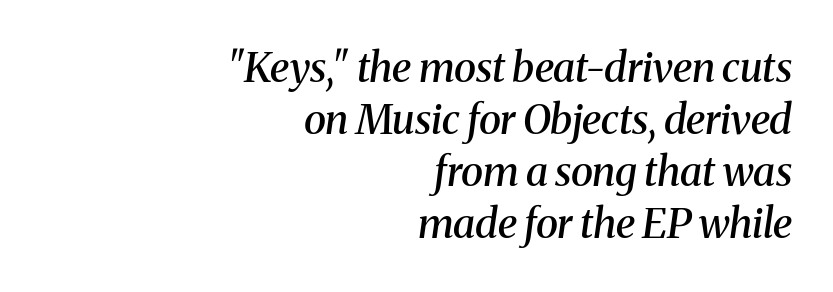
Each letter keeps its own natural width here, so spacing adapts to shape. Regarding leading, the lines here are spaced in the standard way. Unlike a clean sans, this face finishes its strokes with serifs. The paragraph shown leans on its right margin. Honestly, there is no underline to notice here at all.
